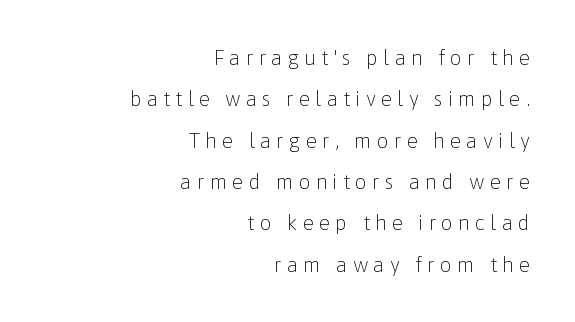
{"italic": "no", "bold": "no", "underline": "no", "align": "right", "line_spacing": "loose", "line_spacing_ratio": 1.97, "letter_spacing": "wide", "letter_spacing_em": 0.24, "glyph_px": 21}
